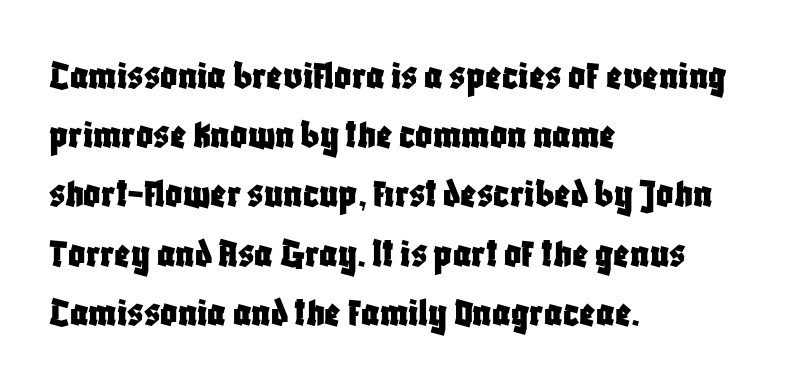
{"serif": "no", "italic": "no", "width": "condensed", "stroke_contrast": "low", "x_height": "large", "monospaced": "no", "underline": "no", "align": "left", "line_spacing": "normal", "line_spacing_ratio": 1.41, "letter_spacing": "normal", "letter_spacing_em": 0.0, "glyph_px": 42}
